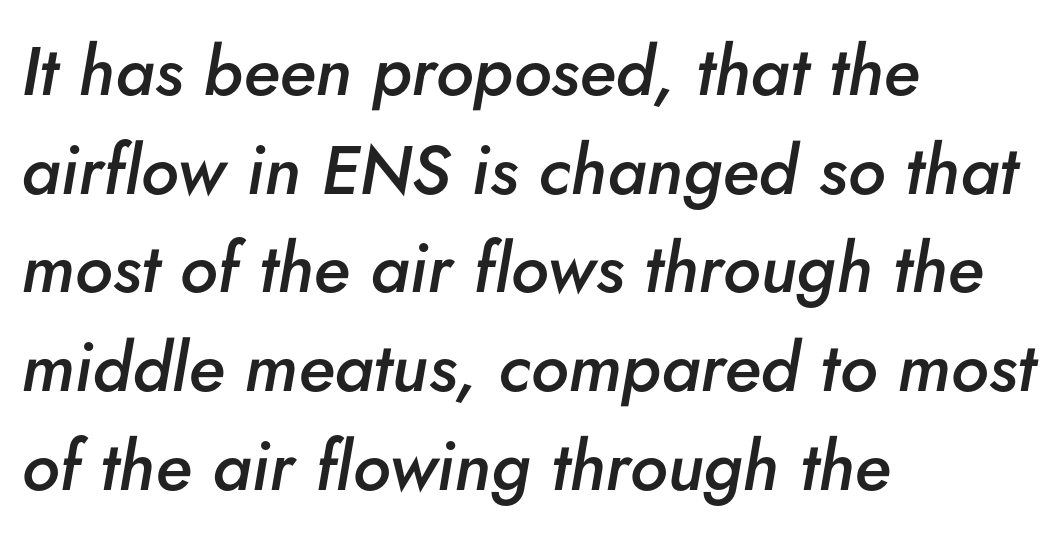
The face used here is proportionally spaced, like ordinary book or web type. The foot of each line stays bare and open. In terms of leading, this rendering sits right in the middle. The passage shown leans; its letterforms are oblique. Between one letter and the next there's only the usual sliver of space.
